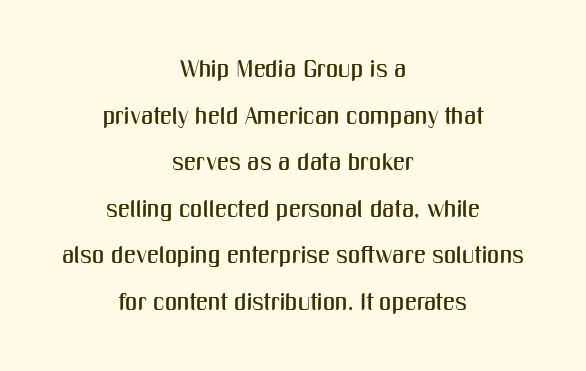
{"italic": "no", "underline": "no", "align": "center", "line_spacing": "loose", "line_spacing_ratio": 1.94, "letter_spacing": "normal", "letter_spacing_em": 0.0, "glyph_px": 24}
